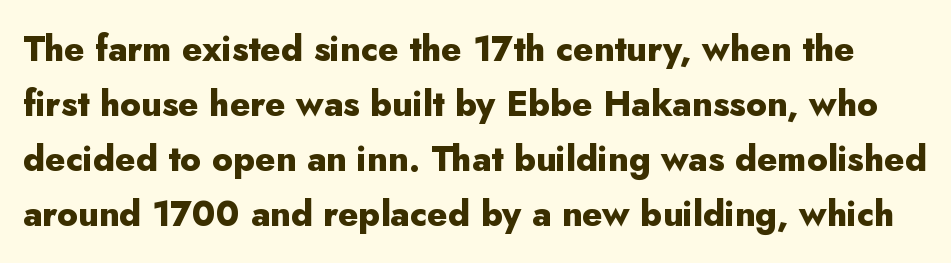
Students, observe: this is what conventionally led text looks like. Look at the tracking — it's just the regular setting, nothing added. Looks like regular typesetting: each glyph gets only the width it needs. Each glyph is drawn with heavy, bold strokes. What kind of face is this? One without serifs — a sans. Unlike italic type, these characters show no tilt at all.
